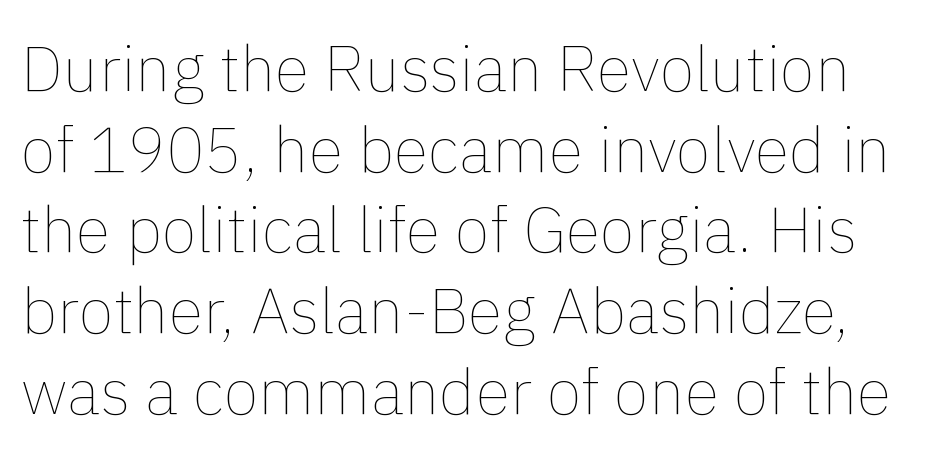
Q: Is the text bold? A: No.
Q: Is the text italic (slanted)? A: No, it is upright.
Q: Is the text underlined? A: No.
Q: Is the spacing between letters normal or unusually wide? A: Normal.
Q: Is the spacing between lines tight, normal or loose? A: Normal.
Q: Width (condensed, normal, or wide)? A: Normal.
Q: Stroke contrast? A: Low.
Q: x-height? A: Medium.
Q: Monospaced? A: No.
